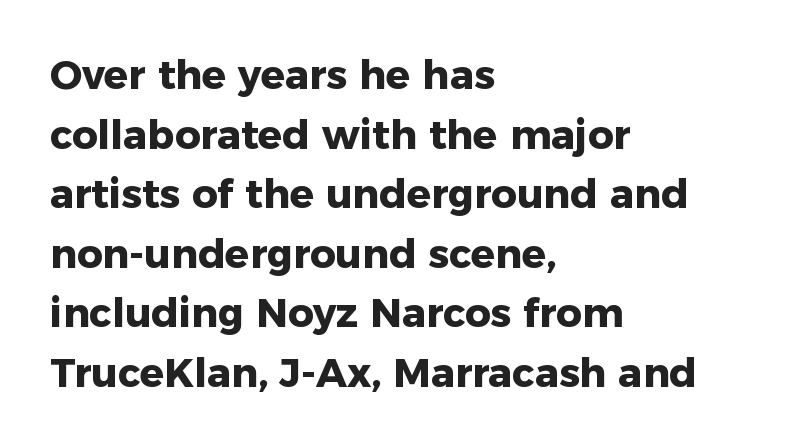
The characters display no serif detailing; their extremities are plain. Descenders hang freely into open space. Visually the block forms a straight wall on the left and a jagged coastline on the right. These lines carry a lot of weight — the face is fully bold. It's the straight-up-and-down kind of type. Nothing unusual about the tracking: characters are spaced as the font intends.
